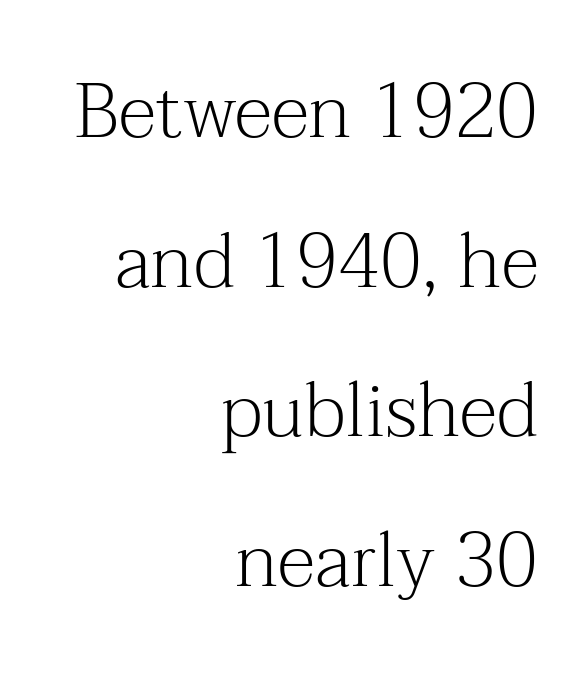
The image shows 76 px light serif type, upright; set right-aligned, loose line spacing (1.97x), normal letter spacing, not underlined; medium stroke contrast and a medium x-height.
